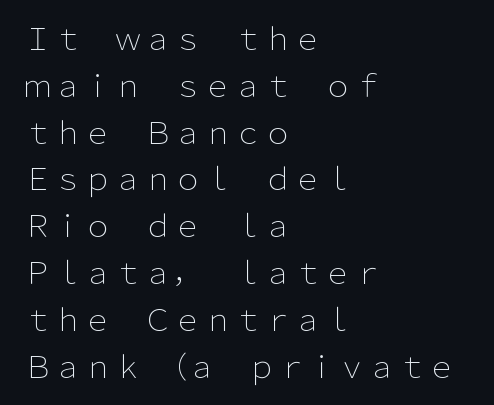
No italicization has been applied; the sample stays upright. Typographically, this falls in the sans-serif category. Plain, unruled lines of type. No heavy texture on the line: the type isn't bold.
